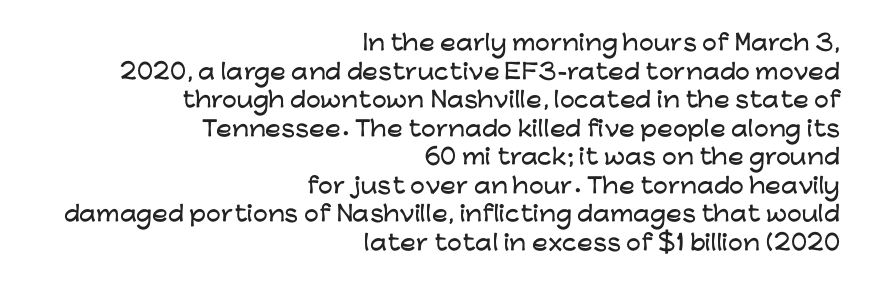
{"italic": "no", "underline": "no", "align": "right", "line_spacing": "normal", "line_spacing_ratio": 1.36, "letter_spacing": "normal", "letter_spacing_em": 0.0, "glyph_px": 21}
